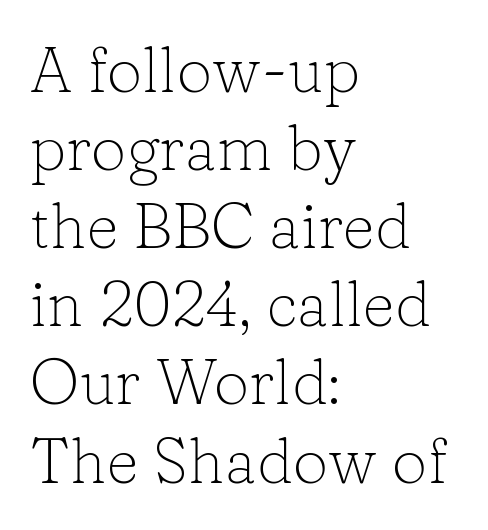
Do the characters align in a grid? No, the font is proportional. Beneath every word, the page is bare. The typeface chosen for these lines features serifs. This is not heavy type; no bold has been used. Style check: upright. These lines are set flush left with a ragged right edge.
